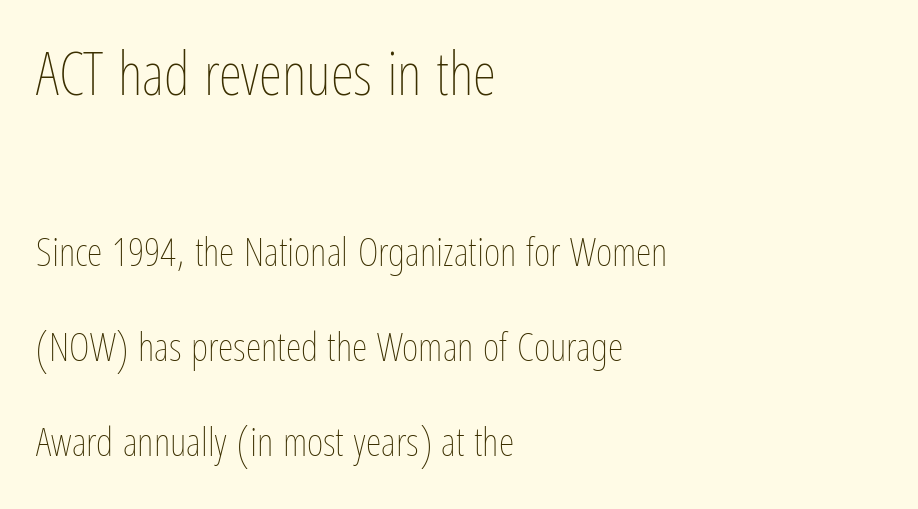
The passage shown is typed in a proportional face where columns would drift. Upright lettering throughout. Every row of glyphs begins at an identical x-position on the left. Underlining? Definitely not there. Look at the tracking — it's just the regular setting, nothing added.
